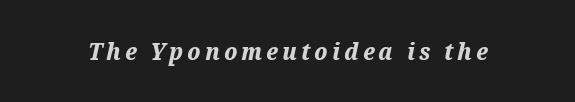
{"italic": "yes", "lean": "right", "slant_degrees": 12, "bold": "yes", "underline": "no", "glyph_px": 24}
